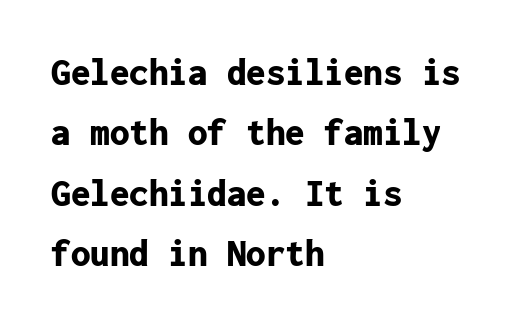
The image shows 39 px bold sans-serif type, upright, monospaced; set left-aligned, normal line spacing (1.55x), normal letter spacing, not underlined; low stroke contrast and a medium x-height.
